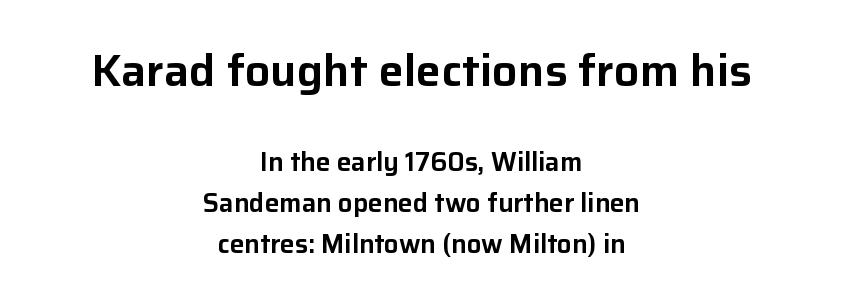
Which of the two is more prominent by size? The first, at the top. These lines are rendered in a variable-pitch font. A typesetter would call this zero additional tracking. The lines in this sample share a center point and differ in where they start and stop. The specimen omits any rule beneath the text block's lines.
